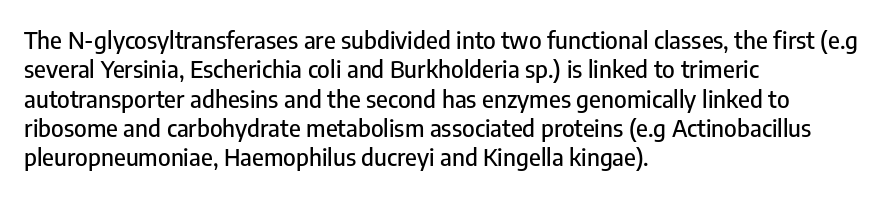
{"italic": "no", "underline": "no", "align": "left", "line_spacing_ratio": 1.22, "letter_spacing": "normal", "letter_spacing_em": 0.0, "glyph_px": 24}
